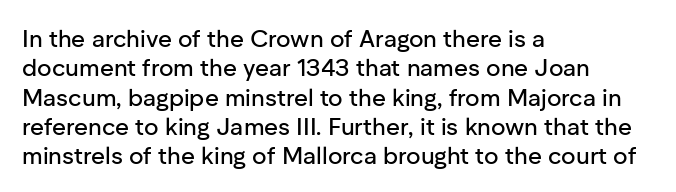
Q: Is the text italic (slanted)? A: No, it is upright.
Q: Is the text underlined? A: No.
Q: How is the paragraph aligned? A: Left-aligned.
Q: Is the spacing between letters normal or unusually wide? A: Normal.
